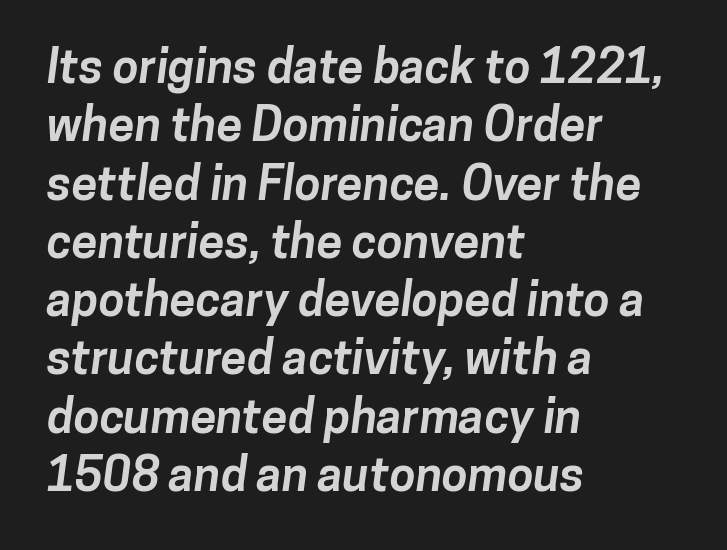
Q: Is the text bold? A: Yes.
Q: Is the typeface a serif or a sans-serif typeface? A: Sans-serif.
Q: Is the text underlined? A: No.
Q: How is the paragraph aligned? A: Left-aligned.
Q: Is the spacing between letters normal or unusually wide? A: Normal.
Q: Width (condensed, normal, or wide)? A: Normal.
Q: Stroke contrast? A: Low.
Q: x-height? A: Medium.
Q: Monospaced? A: No.
